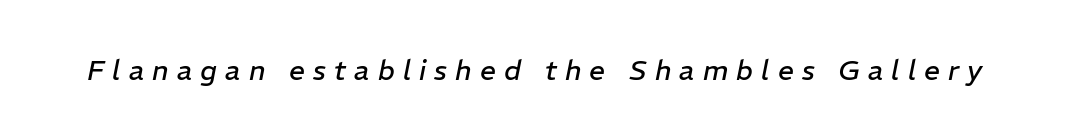
Q: Is the text bold? A: No.
Q: Is the text italic (slanted)? A: Yes, it leans right by about 11 degrees.
Q: Is the text underlined? A: No.
Q: Is the spacing between letters normal or unusually wide? A: Unusually wide.
Q: Width (condensed, normal, or wide)? A: Normal.
Q: Stroke contrast? A: Low.
Q: x-height? A: Medium.
Q: Monospaced? A: No.
